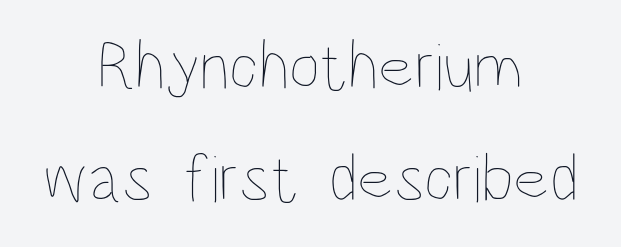
The image shows 68 px thin, condensed type, upright; set centered, normal line spacing (1.64x), normal letter spacing, not underlined; low stroke contrast and a large x-height.
